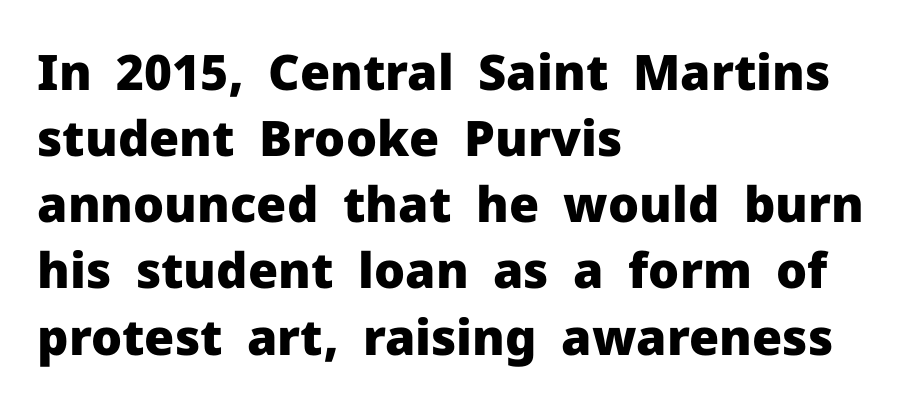
Q: Is the text bold? A: Yes.
Q: Is the text italic (slanted)? A: No, it is upright.
Q: Is the typeface a serif or a sans-serif typeface? A: Sans-serif.
Q: Is the text underlined? A: No.
Q: How is the paragraph aligned? A: Left-aligned.
Q: Is the spacing between letters normal or unusually wide? A: Normal.
Q: Is the spacing between lines tight, normal or loose? A: Normal.
Q: Width (condensed, normal, or wide)? A: Normal.
Q: Stroke contrast? A: Low.
Q: x-height? A: Medium.
Q: Monospaced? A: No.
